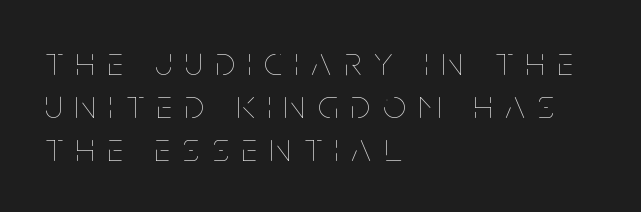
Q: Is the text bold? A: No.
Q: Is the text italic (slanted)? A: No, it is upright.
Q: Is the text underlined? A: No.
Q: How is the paragraph aligned? A: Left-aligned.
Q: Is the spacing between letters normal or unusually wide? A: Unusually wide.
Q: Is the spacing between lines tight, normal or loose? A: Tight.
Q: Width (condensed, normal, or wide)? A: Condensed.
Q: Stroke contrast? A: Low.
Q: x-height? A: Large.
Q: Monospaced? A: No.
